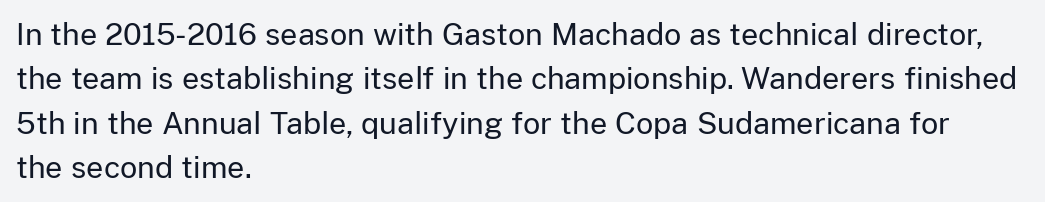
All the whitespace from short lines collects on the right. Check under the words: just untouched page. The horizontal fit of the characters is conventional and even. Grotesque or geometric, the face here clearly has no serifs.
